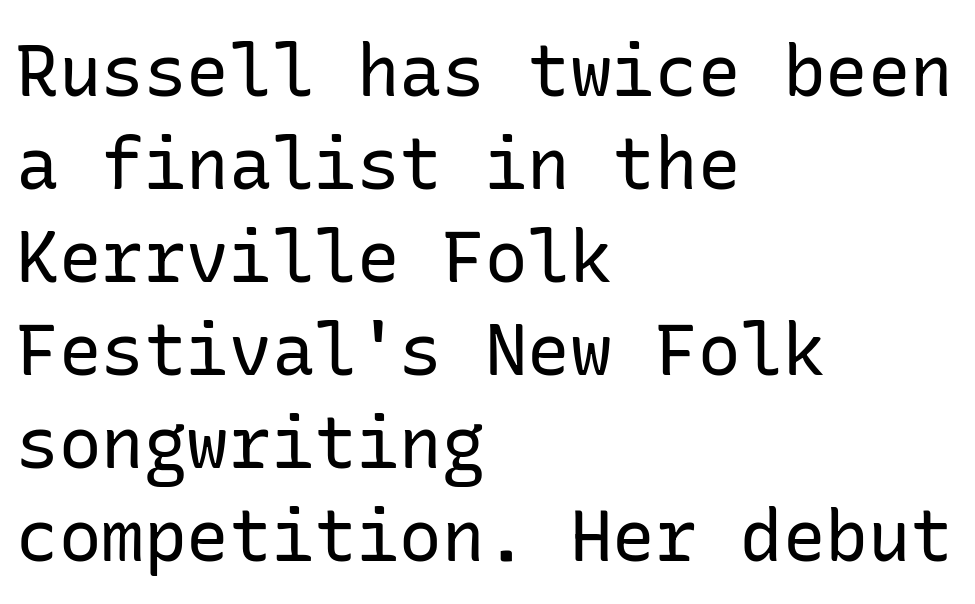
{"serif": "no", "italic": "no", "bold": "no", "weight": "regular", "width": "normal", "stroke_contrast": "low", "x_height": "medium", "underline": "no", "align": "left", "line_spacing": "normal", "line_spacing_ratio": 1.31, "letter_spacing": "normal", "letter_spacing_em": 0.0, "glyph_px": 71}
